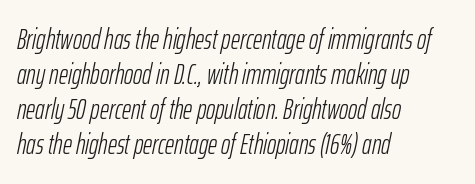
The rendering anchors every line to the left-hand side. The rendering uses natural spacing where letterforms have individual widths. What's the leading like? Ordinary, nothing unusual. The strip under each line holds only bare page.
